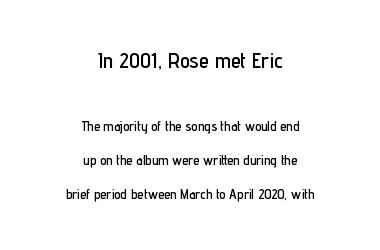
Q: Is the text italic (slanted)? A: No, it is upright.
Q: Is the text underlined? A: No.
Q: How is the paragraph aligned? A: Centered.
Q: Is the spacing between letters normal or unusually wide? A: Normal.
Q: Is the spacing between lines tight, normal or loose? A: Loose.
Q: Which block of text is set in a larger size, the first (top) or the second (bottom)? A: The first (top) one.
